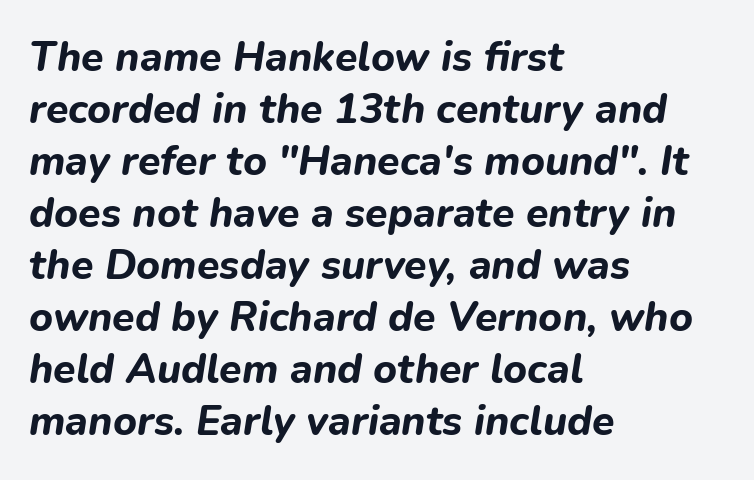
If you drew a ruler down the left edge, every line would touch it. The lettering tilts uniformly, giving the passage an italic look. A normal amount of white space separates one row of letters from the next. Varying glyph widths throughout — classic text-font behaviour.
